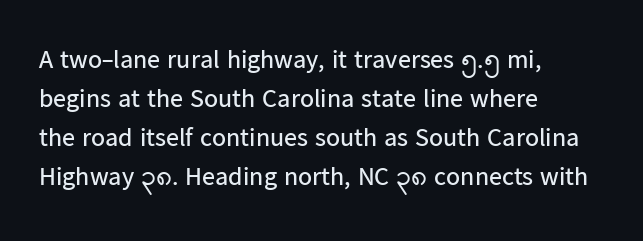
The image shows 26 px text type, upright; set left-aligned, normal line spacing (1.5x), normal letter spacing, not underlined.
